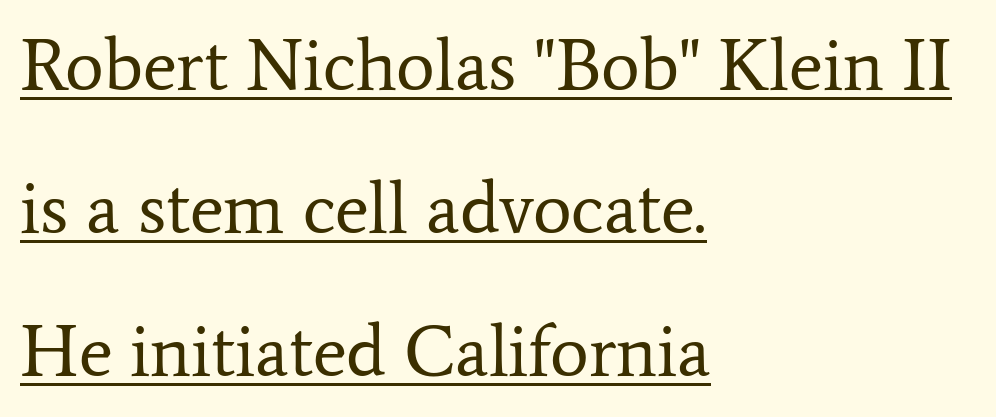
The image shows 73 px regular-weight serif type, upright; set left-aligned, loose line spacing (1.96x), normal letter spacing, underlined; low stroke contrast and a medium x-height.
